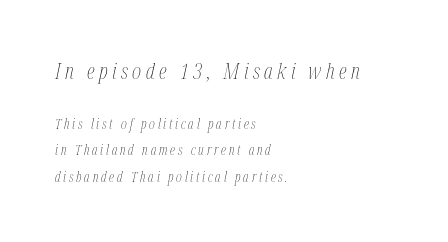
The image shows 22 px text type, italic (leaning right); set left-aligned, line spacing 1.88x, unusually wide letter spacing (+0.2 em), not underlined; the first (top) block is 1.57x larger.
